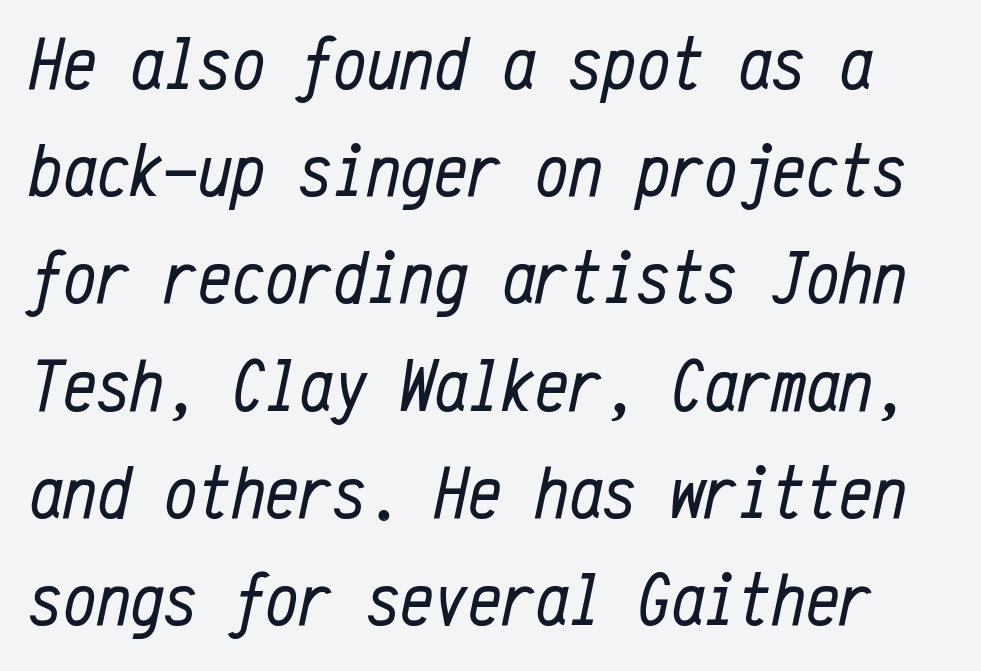
{"italic": "yes", "lean": "right", "slant_degrees": 12, "bold": "no", "weight": "regular", "width": "condensed", "stroke_contrast": "low", "x_height": "medium", "monospaced": "yes", "underline": "no", "line_spacing": "normal", "line_spacing_ratio": 1.43, "letter_spacing": "normal", "letter_spacing_em": 0.0, "glyph_px": 75}
